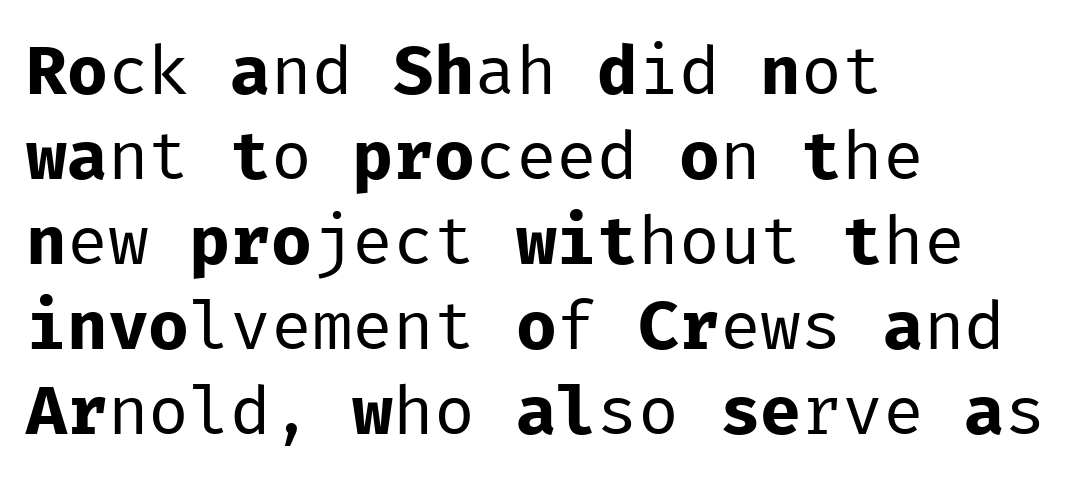
These lines are rendered in a fixed-pitch font. Is this a sans? Yes — the strokes have no serifs. The font's upright variant was chosen for this text. A typesetter would call this leading conventional body-copy spacing. Standard letterfit; no display-style spreading of the glyphs.
